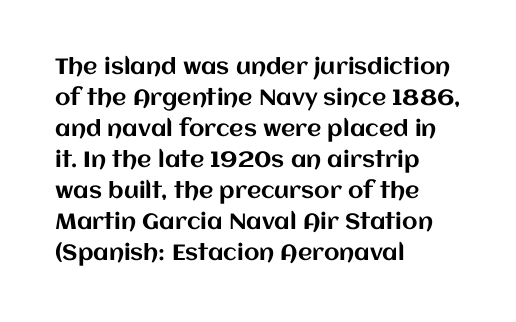
The image shows 22 px text type, upright; set left-aligned, normal line spacing (1.41x), normal letter spacing, not underlined.
